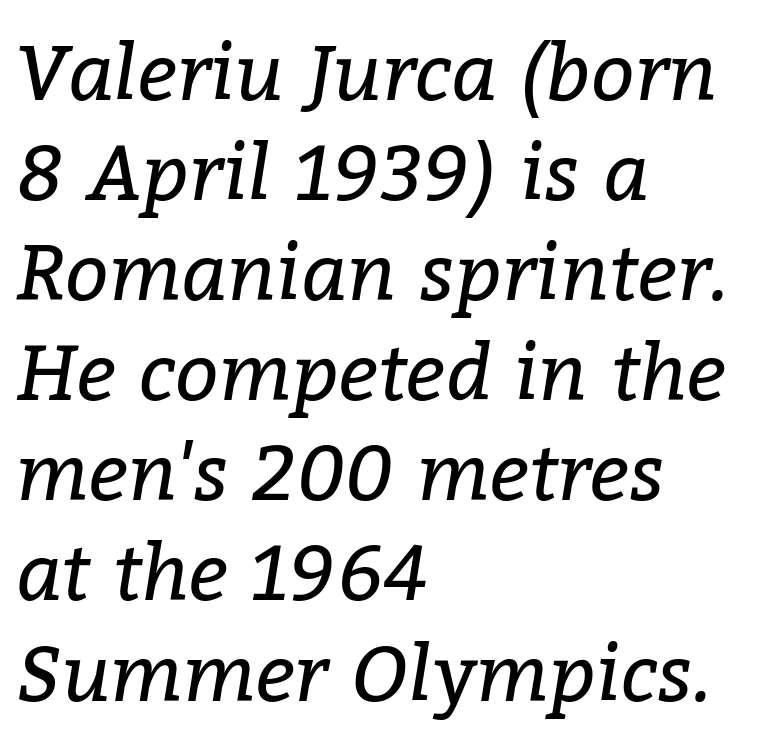
The image shows 77 px regular-weight serif type, italic (leaning right); set left-aligned, normal line spacing (1.3x), normal letter spacing, not underlined; low stroke contrast and a medium x-height.
